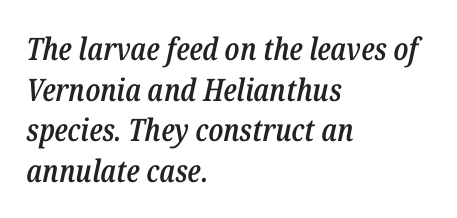
{"italic": "yes", "lean": "right", "slant_degrees": 12, "bold": "semi", "weight": "semibold", "width": "condensed", "stroke_contrast": "low", "x_height": "medium", "monospaced": "no", "underline": "no", "align": "left", "line_spacing": "normal", "line_spacing_ratio": 1.31, "letter_spacing": "normal", "letter_spacing_em": 0.0, "glyph_px": 31}
